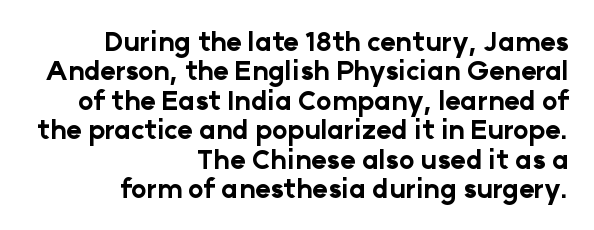
{"italic": "no", "bold": "yes", "underline": "no", "align": "right", "line_spacing": "tight", "line_spacing_ratio": 1.13, "letter_spacing": "normal", "letter_spacing_em": 0.0, "glyph_px": 26}
